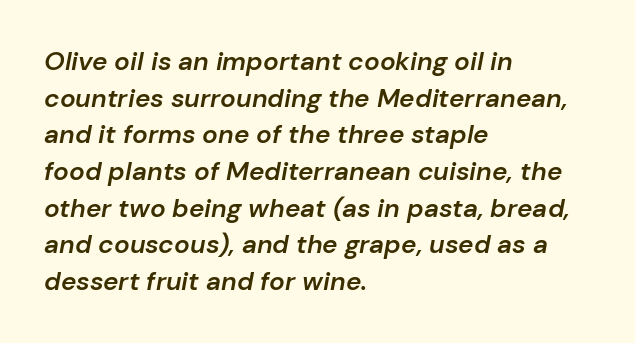
Semibold letterforms, between regular and bold. Descender tails drop into unmarked territory. This sample is left-justified, so line endings fall wherever the words run out. Vertically, the passage feels balanced, rows spaced as you'd expect. The line texture is even and compact thanks to regular tracking.
